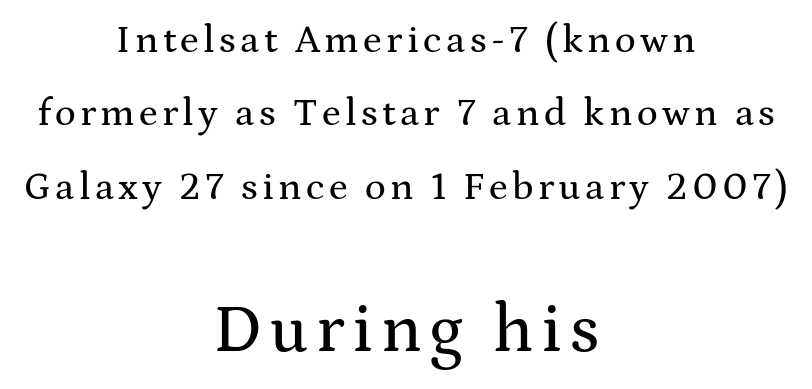
The image shows 68 px wide serif type, upright; set centered, line spacing 1.88x, not underlined; the second (bottom) block is 1.74x larger; medium stroke contrast and a medium x-height.
